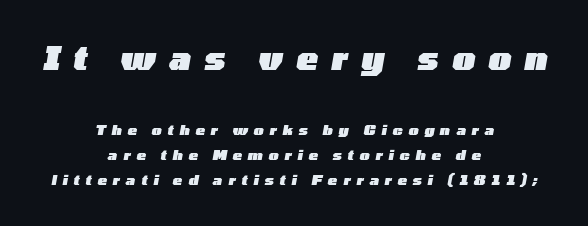
Q: Is the text bold? A: Yes.
Q: Is the text italic (slanted)? A: Yes, it leans right by about 10 degrees.
Q: Is the text underlined? A: No.
Q: How is the paragraph aligned? A: Centered.
Q: Is the spacing between letters normal or unusually wide? A: Unusually wide.
Q: Which block of text is set in a larger size, the first (top) or the second (bottom)? A: The first (top) one.
Q: Width (condensed, normal, or wide)? A: Wide.
Q: Stroke contrast? A: Low.
Q: x-height? A: Medium.
Q: Monospaced? A: No.
